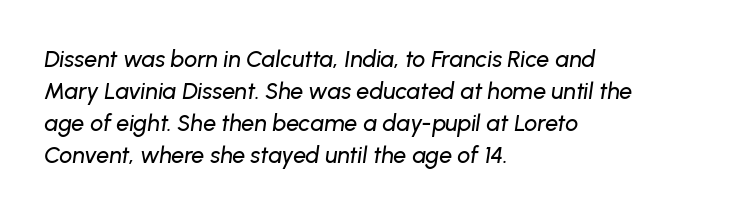
Q: Is the text italic (slanted)? A: Yes, it leans right by about 8 degrees.
Q: Is the text underlined? A: No.
Q: How is the paragraph aligned? A: Left-aligned.
Q: Is the spacing between letters normal or unusually wide? A: Normal.
Q: Is the spacing between lines tight, normal or loose? A: Normal.
